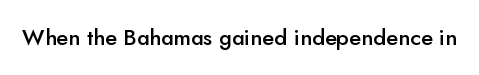
There is no visible air inserted between adjacent glyphs. The characters look somewhat weighty, a semibold short of true bold. Check the space under the baseline: it is left empty. Ascenders rise straight up at ninety degrees.
